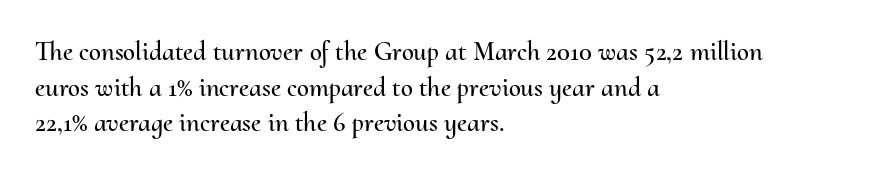
The image shows 27 px text type, upright; set left-aligned, normal line spacing (1.32x), normal letter spacing, not underlined.
